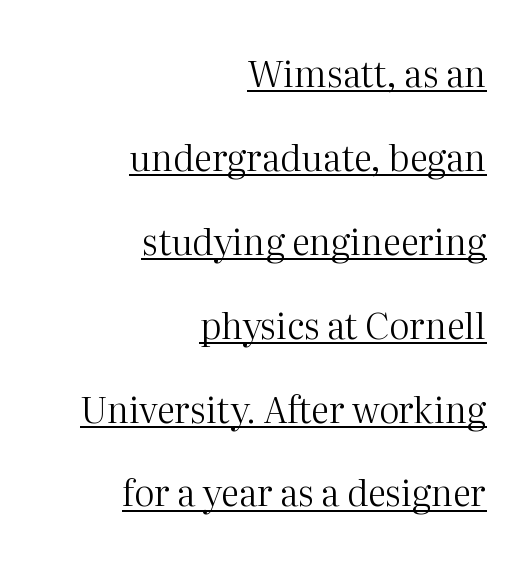
Q: Is the text bold? A: No.
Q: Is the text italic (slanted)? A: No, it is upright.
Q: Is the typeface a serif or a sans-serif typeface? A: Serif.
Q: Is the text underlined? A: Yes.
Q: How is the paragraph aligned? A: Right-aligned.
Q: Is the spacing between letters normal or unusually wide? A: Normal.
Q: Is the spacing between lines tight, normal or loose? A: Loose.
Q: Width (condensed, normal, or wide)? A: Normal.
Q: Stroke contrast? A: Medium.
Q: x-height? A: Medium.
Q: Monospaced? A: No.
